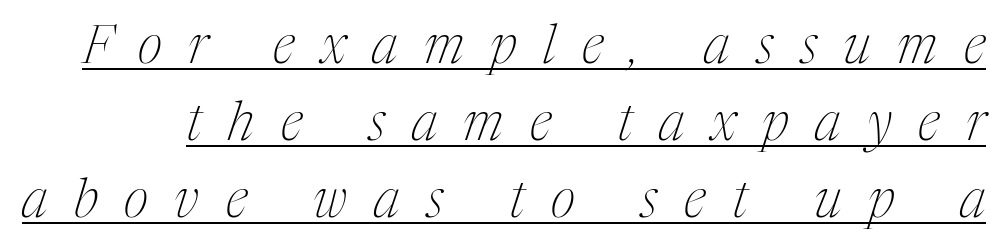
{"serif": "yes", "italic": "yes", "lean": "right", "slant_degrees": 17, "bold": "no", "weight": "thin", "width": "condensed", "stroke_contrast": "medium", "x_height": "medium", "monospaced": "no", "underline": "yes", "line_spacing": "normal", "line_spacing_ratio": 1.43, "letter_spacing": "wide", "letter_spacing_em": 0.49, "glyph_px": 54}
